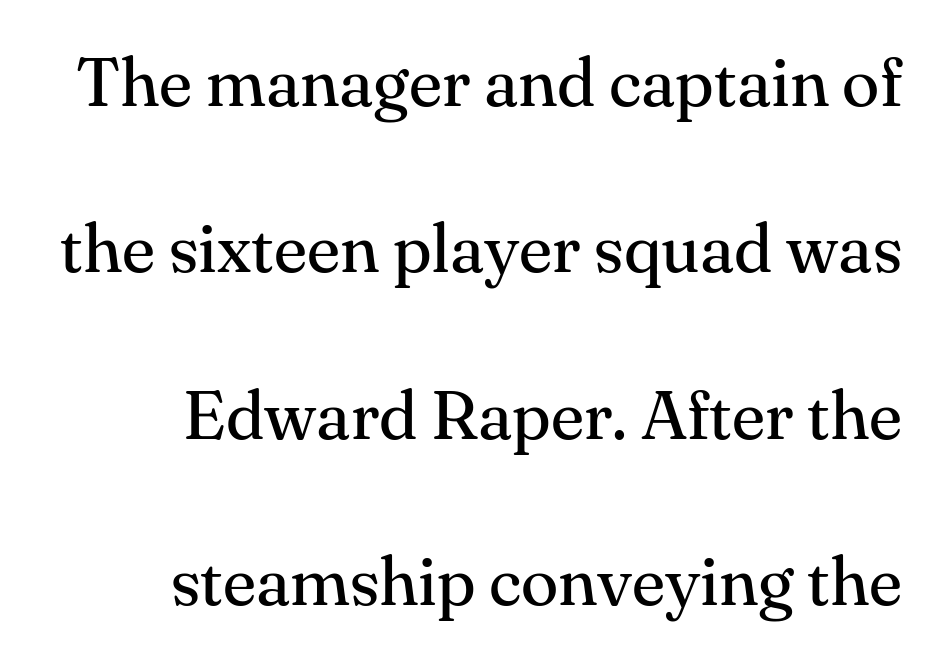
Q: Is the text bold? A: No.
Q: Is the text italic (slanted)? A: No, it is upright.
Q: Is the typeface a serif or a sans-serif typeface? A: Serif.
Q: Is the text underlined? A: No.
Q: How is the paragraph aligned? A: Right-aligned.
Q: Is the spacing between letters normal or unusually wide? A: Normal.
Q: Is the spacing between lines tight, normal or loose? A: Loose.
Q: Width (condensed, normal, or wide)? A: Normal.
Q: Stroke contrast? A: Medium.
Q: x-height? A: Small.
Q: Monospaced? A: No.
